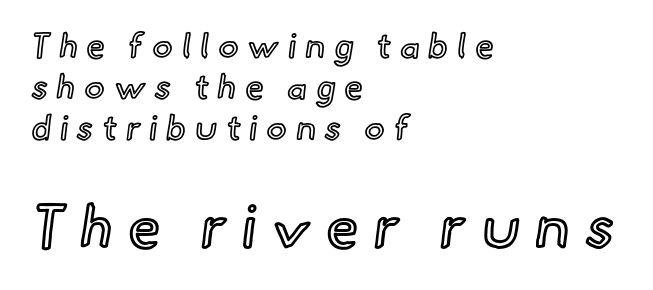
Size contrast runs from small at the top to large at the bottom. Line beginnings align vertically; line endings do not. Each row of text sits above clean, open space. The passage shown has open, widely tracked lettering throughout. The passage shown is typed in a proportional face where columns would drift.
